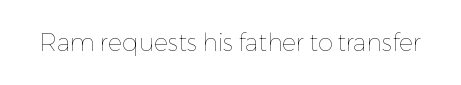
Only glyphs here, with clear space below each row. Notice how the stems are strictly vertical — no italics here. Between one letter and the next there's only the usual sliver of space. Is this a heavy cut? Hardly; it is regular or lighter.
